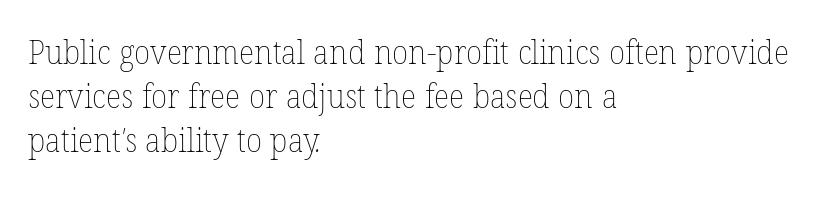
The image shows 33 px thin type; set left-aligned, normal line spacing (1.33x), normal letter spacing, not underlined; low stroke contrast and a medium x-height.
